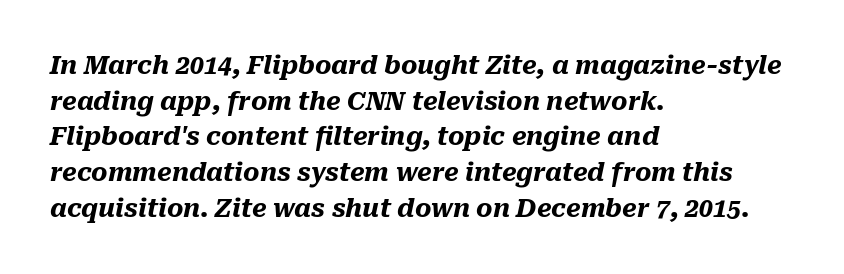
Q: Is the text bold? A: Yes.
Q: Is the text italic (slanted)? A: Yes, it leans right by about 10 degrees.
Q: Is the text underlined? A: No.
Q: How is the paragraph aligned? A: Left-aligned.
Q: Is the spacing between letters normal or unusually wide? A: Normal.
Q: Is the spacing between lines tight, normal or loose? A: Normal.
